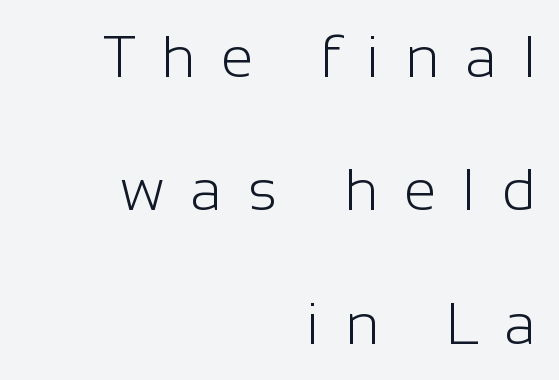
Q: Is the text bold? A: No.
Q: Is the text italic (slanted)? A: No, it is upright.
Q: Is the typeface a serif or a sans-serif typeface? A: Sans-serif.
Q: Is the text underlined? A: No.
Q: How is the paragraph aligned? A: Right-aligned.
Q: Is the spacing between letters normal or unusually wide? A: Unusually wide.
Q: Is the spacing between lines tight, normal or loose? A: Loose.
Q: Width (condensed, normal, or wide)? A: Normal.
Q: Stroke contrast? A: Low.
Q: x-height? A: Medium.
Q: Monospaced? A: No.
